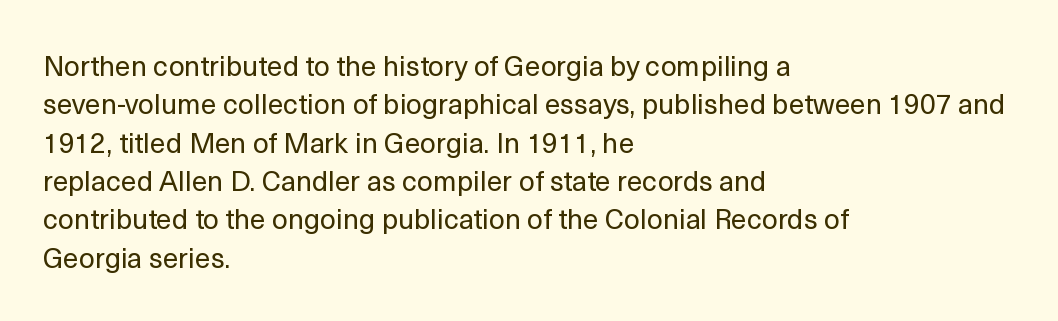
{"serif": "no", "italic": "no", "bold": "no", "weight": "regular", "width": "normal", "x_height": "medium", "monospaced": "no", "underline": "no", "align": "left", "line_spacing": "normal", "line_spacing_ratio": 1.37, "letter_spacing": "normal", "letter_spacing_em": 0.0, "glyph_px": 28}
